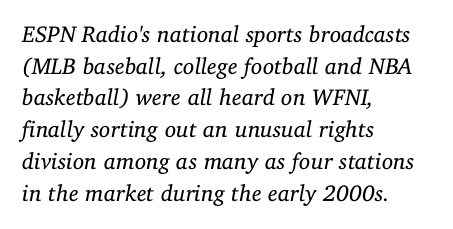
The image shows 23 px text type, italic (leaning right); set left-aligned, normal line spacing (1.38x), normal letter spacing, not underlined.
